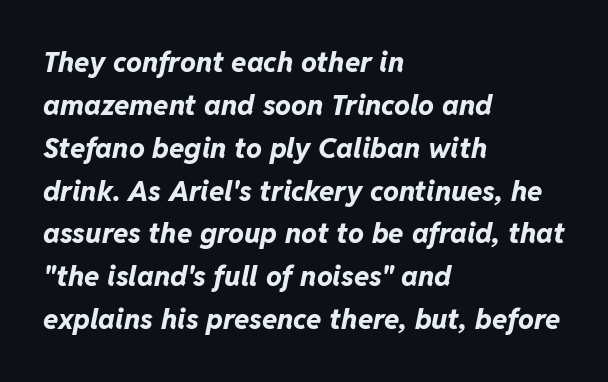
{"italic": "yes", "lean": "right", "slant_degrees": 11, "bold": "yes", "weight": "bold", "width": "normal", "stroke_contrast": "low", "x_height": "medium", "monospaced": "no", "underline": "no", "align": "left", "line_spacing": "normal", "line_spacing_ratio": 1.53, "letter_spacing": "normal", "letter_spacing_em": 0.0, "glyph_px": 28}
